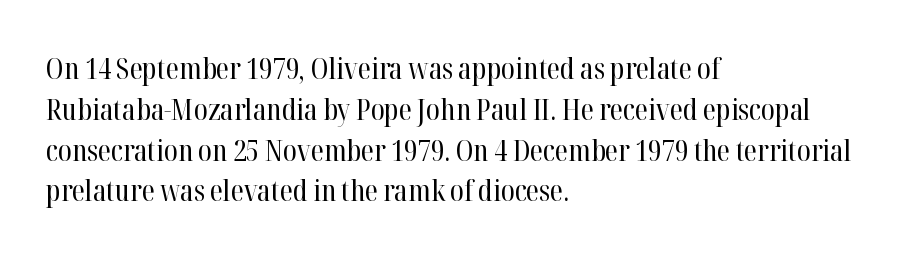
This sample has the flowing, uneven cadence of proportional lettering. This is serif lettering, the kind often seen in printed books. Short and long lines alike share a common starting point at left. Is the letter spacing exaggerated? No — it looks like the ordinary default.
